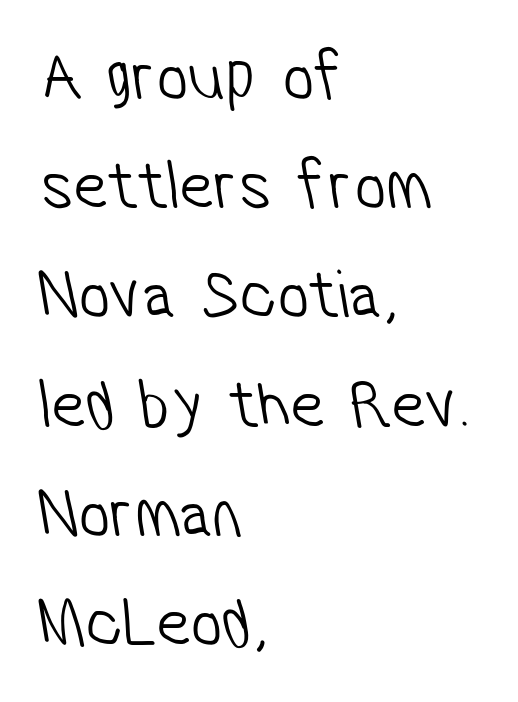
Q: Is the text bold? A: No.
Q: Is the typeface a serif or a sans-serif typeface? A: Sans-serif.
Q: Is the text underlined? A: No.
Q: How is the paragraph aligned? A: Left-aligned.
Q: Is the spacing between letters normal or unusually wide? A: Normal.
Q: Is the spacing between lines tight, normal or loose? A: Normal.
Q: Width (condensed, normal, or wide)? A: Condensed.
Q: Stroke contrast? A: Low.
Q: x-height? A: Medium.
Q: Monospaced? A: No.
